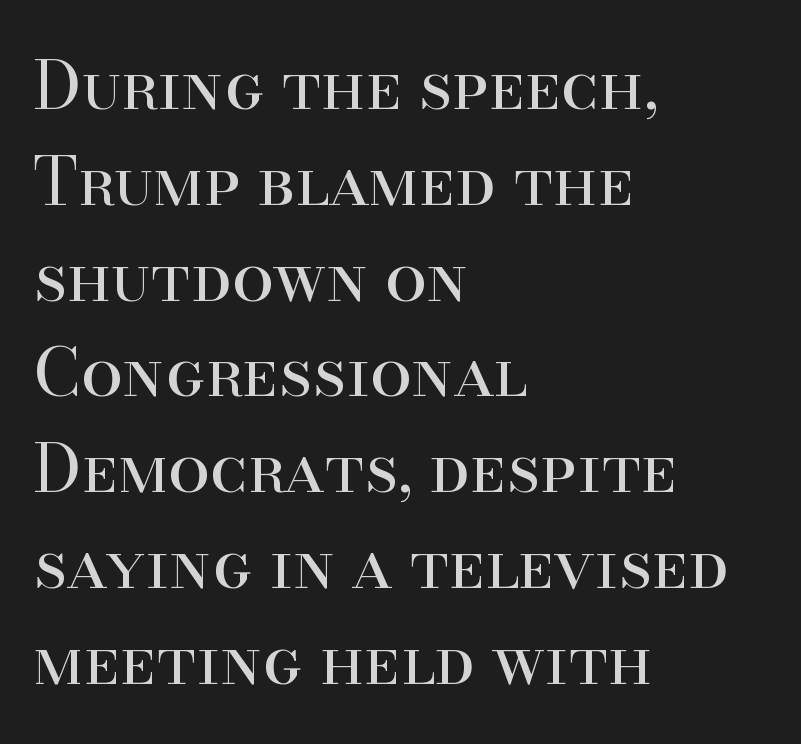
{"serif": "yes", "italic": "no", "bold": "no", "weight": "regular", "width": "normal", "stroke_contrast": "high", "x_height": "small", "monospaced": "no", "underline": "no", "align": "left", "line_spacing": "normal", "line_spacing_ratio": 1.43, "letter_spacing": "normal", "letter_spacing_em": 0.0, "glyph_px": 67}
